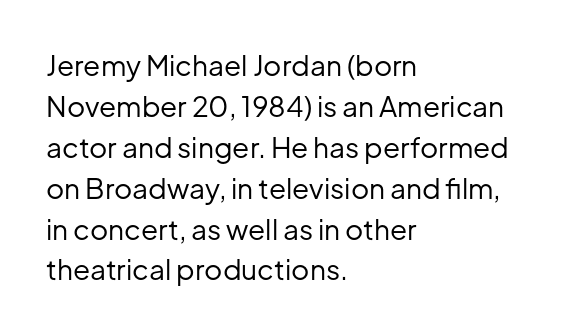
Glance below the letters and you will spot only blank space. These lines are set flush left with a ragged right edge. Upright lettering throughout. Leading matches the norm, producing a regular column.
